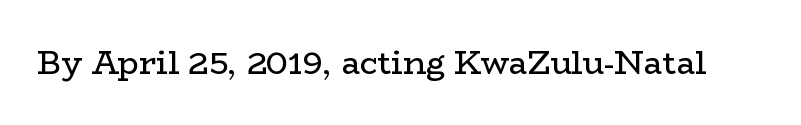
{"serif": "yes", "italic": "no", "bold": "no", "weight": "regular", "width": "wide", "stroke_contrast": "low", "x_height": "medium", "monospaced": "no", "underline": "no", "letter_spacing": "normal", "letter_spacing_em": 0.0, "glyph_px": 32}
